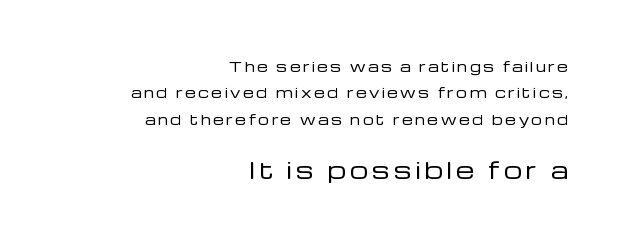
The weight tops out at a normal text grade. Just letters on the line, the space beneath them empty. Line ends are locked; line starts wander. Posture: upright roman.
